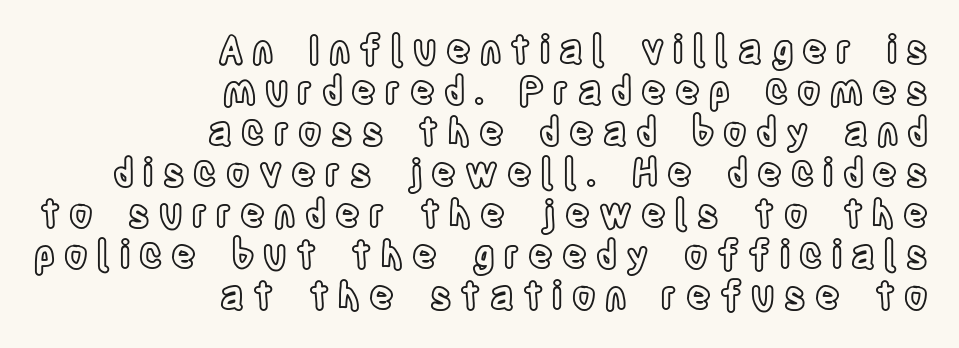
{"italic": "no", "width": "condensed", "x_height": "large", "monospaced": "no", "underline": "no", "align": "right", "line_spacing": "tight", "line_spacing_ratio": 1.08, "letter_spacing": "wide", "letter_spacing_em": 0.24, "glyph_px": 38}
